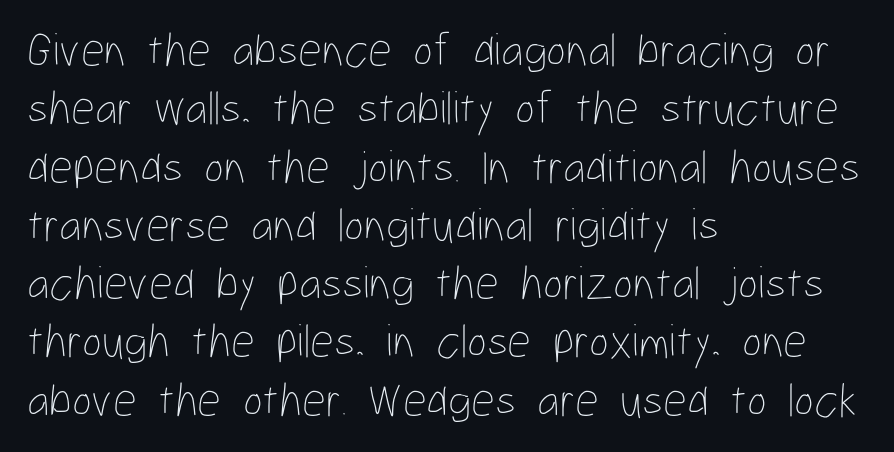
No extra ink here — the face is not bold. Anything drawn beneath the words? Only blank space. A classic flush-left, rag-right setting is used for this passage. Style check: upright. Looks like regular typesetting: each glyph gets only the width it needs.
